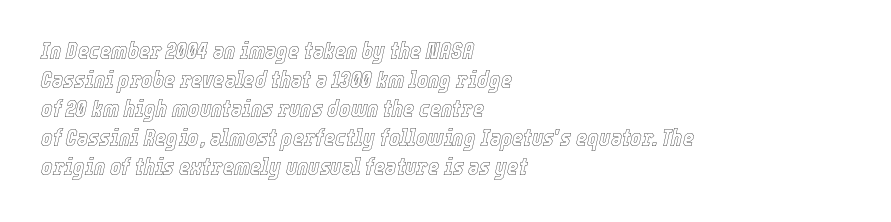
{"italic": "yes", "lean": "right", "slant_degrees": 12, "underline": "no", "align": "left", "line_spacing_ratio": 1.21, "letter_spacing": "normal", "letter_spacing_em": 0.0, "glyph_px": 24}
